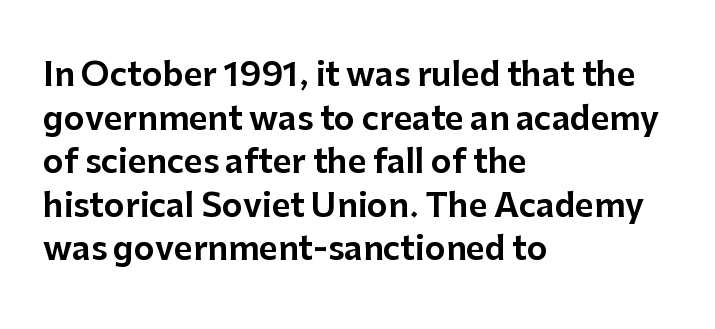
Spacing verdict: proportional, widths tailored to each character. Horizontally, the lines are justified to the leading edge only. The words here are not underlined. Spacing between characters is what you'd get straight out of the box. The lettering holds an erect, upright posture throughout. The face used here is a sans, in the tradition of grotesques and geometrics.
